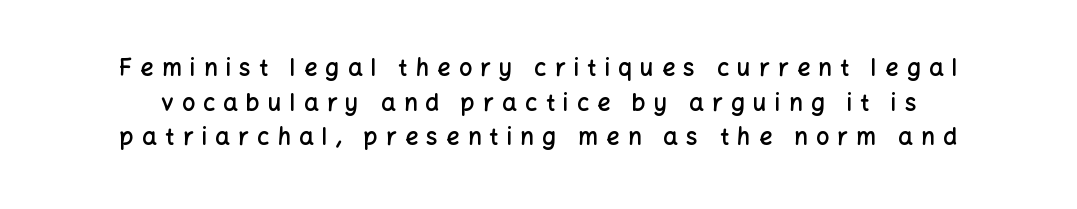
The image shows 23 px text type, upright; set normal line spacing (1.51x), unusually wide letter spacing (+0.36 em), not underlined.
